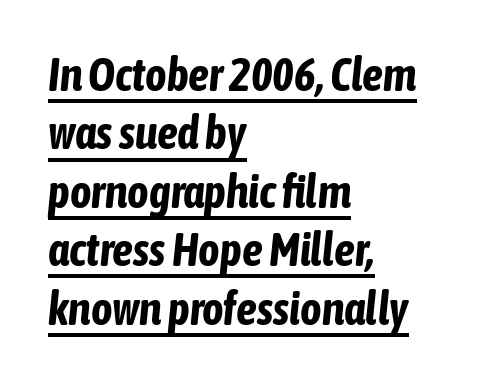
This rendering features underlined lettering. Here the glyphs are tracked normally, forming tight word shapes. Normally led — the rows are evenly, conventionally spaced. The passage shown is emphatically bold. An italicized treatment has been applied to the whole sample.
